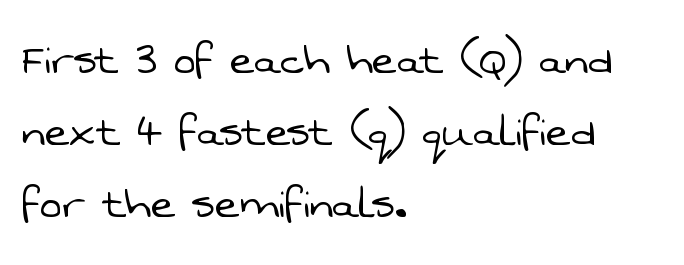
The letters carry no serifs — their stems end cleanly without finishing strokes. No word sits above an underline. You could not count columns in this text — the font is proportionally spaced. On a weight scale, this lands at 450 or below. Interline gaps are of average width in this sample. In terms of letterspacing, this is plain default setting.
